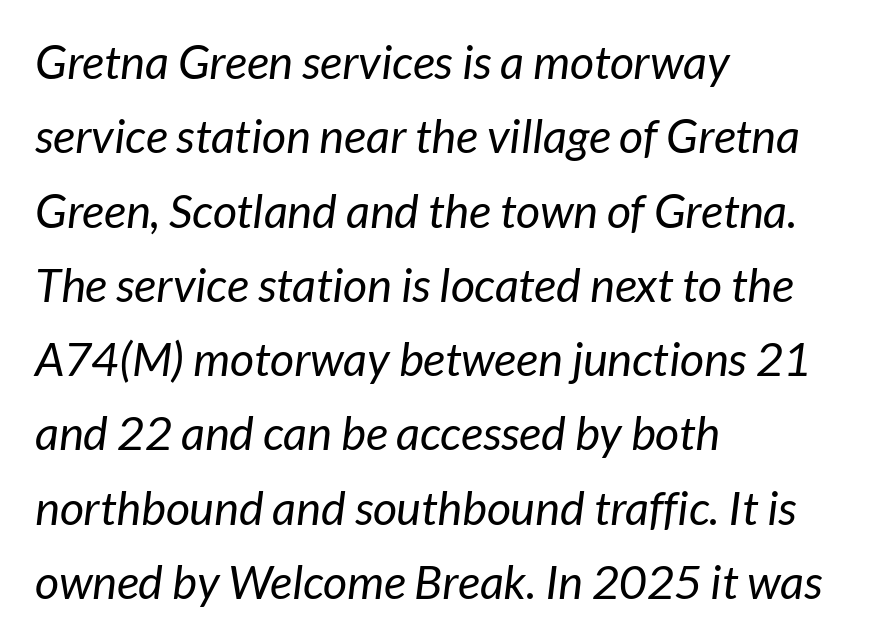
The image shows 47 px regular-weight sans-serif type; set left-aligned, normal line spacing (1.58x), normal letter spacing, not underlined; low stroke contrast and a medium x-height.
